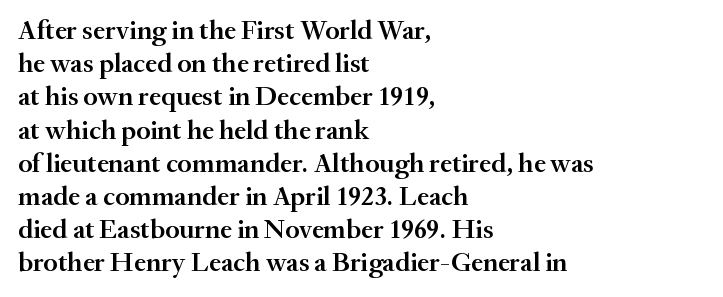
{"italic": "no", "bold": "semi", "underline": "no", "align": "left", "line_spacing_ratio": 1.23, "letter_spacing": "normal", "letter_spacing_em": 0.0, "glyph_px": 27}
